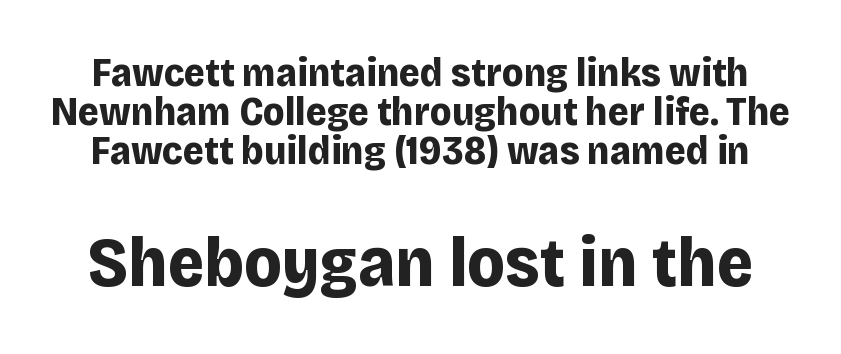
{"serif": "no", "italic": "no", "bold": "yes", "weight": "bold", "width": "normal", "stroke_contrast": "low", "x_height": "large", "monospaced": "no", "underline": "no", "line_spacing": "tight", "line_spacing_ratio": 0.97, "letter_spacing": "normal", "letter_spacing_em": 0.0, "larger_block": "second", "size_ratio": 1.75, "glyph_px": 70}
